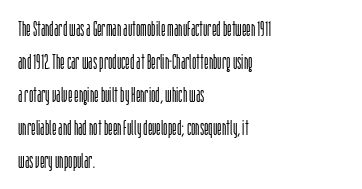
No italicization has been applied; the sample stays upright. This rendering features lettering with no underline. Summary of weight: not heavy and not bold. The typesetter chose a ragged-right arrangement here. The vertical gap from one line to the next is medium.
